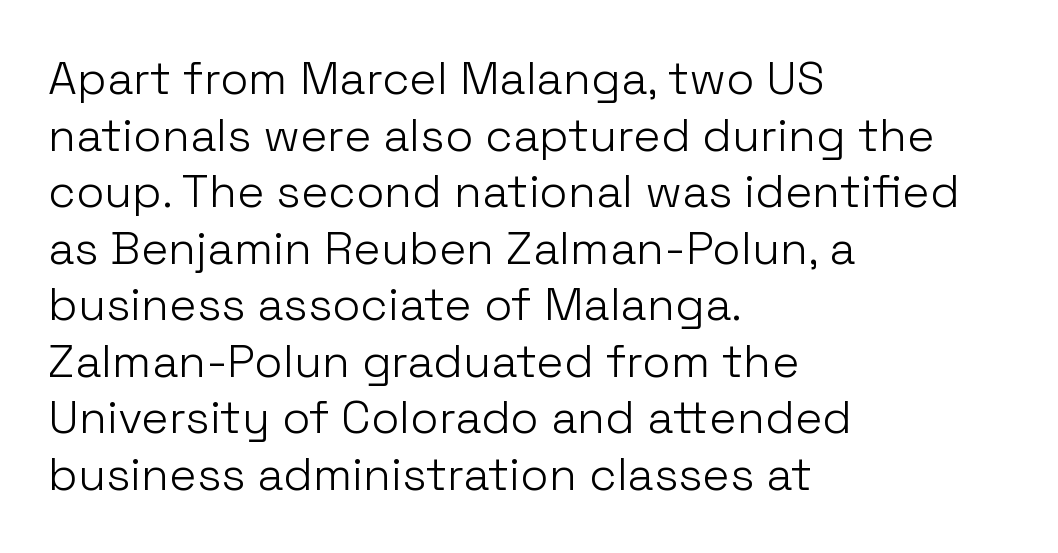
The face looks like a standard text weight, possibly lighter. A typesetter would call this proportional, since set widths differ per character. Italic? Not at all — the glyphs are vertical. Anything drawn beneath the words? Only blank space. Tracking value appears to be zero — textbook default spacing.
